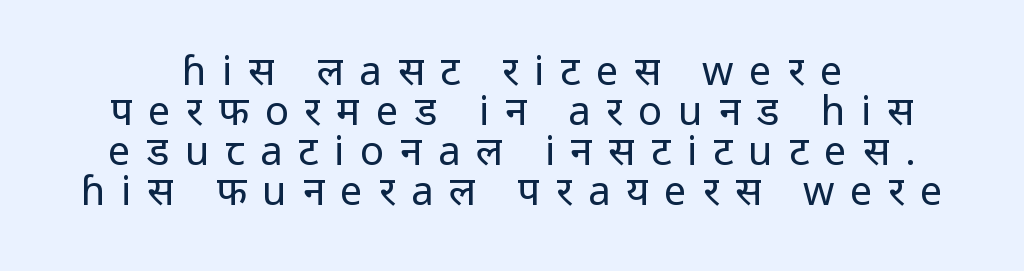
The image shows 40 px regular-weight sans-serif type, upright; set centered, tight line spacing (1.0x), unusually wide letter spacing (+0.39 em), not underlined; low stroke contrast and a medium x-height.
